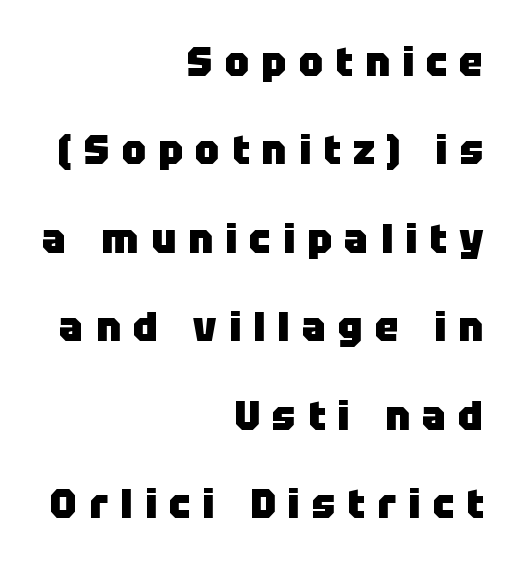
Q: Is the text bold? A: Yes.
Q: Is the text italic (slanted)? A: No, it is upright.
Q: Is the typeface a serif or a sans-serif typeface? A: Sans-serif.
Q: Is the text underlined? A: No.
Q: How is the paragraph aligned? A: Right-aligned.
Q: Is the spacing between letters normal or unusually wide? A: Unusually wide.
Q: Is the spacing between lines tight, normal or loose? A: Loose.
Q: Width (condensed, normal, or wide)? A: Normal.
Q: Stroke contrast? A: Low.
Q: x-height? A: Large.
Q: Monospaced? A: No.
